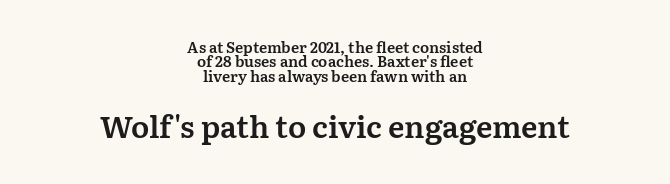
The image shows 30 px serif type, upright; set centered, tight line spacing (0.96x), normal letter spacing, not underlined; the second (bottom) block is 2.0x larger; medium stroke contrast and a medium x-height.
